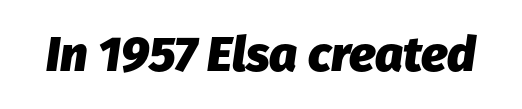
{"italic": "yes", "lean": "right", "slant_degrees": 8, "bold": "yes", "weight": "heavy", "width": "normal", "stroke_contrast": "low", "x_height": "medium", "monospaced": "no", "underline": "no", "letter_spacing": "normal", "letter_spacing_em": 0.0, "glyph_px": 49}
